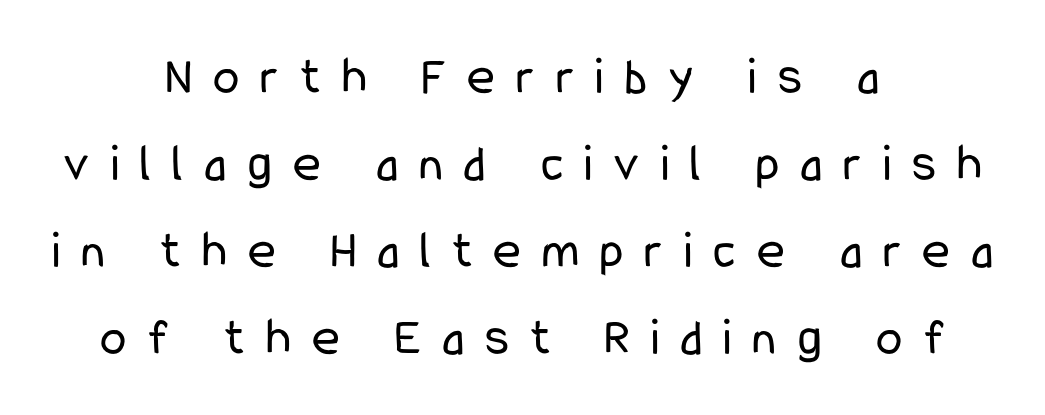
The characters are drawn with everyday or finer stroke widths. Unmarked baselines from the first word to the last. Regular leading. The gaps between neighbouring characters are conspicuously large. The letters advance in unequal steps, a hallmark of proportional type.
